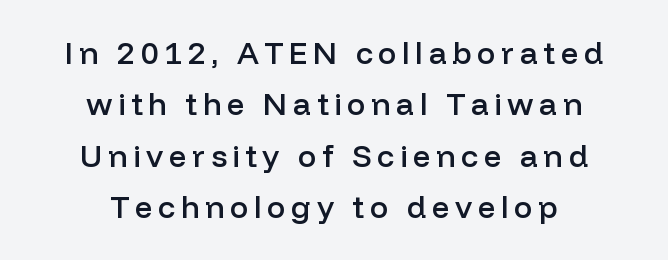
Q: Is the text bold? A: Semi-bold.
Q: Is the text italic (slanted)? A: No, it is upright.
Q: Is the typeface a serif or a sans-serif typeface? A: Sans-serif.
Q: Is the text underlined? A: No.
Q: How is the paragraph aligned? A: Centered.
Q: Is the spacing between lines tight, normal or loose? A: Normal.
Q: Width (condensed, normal, or wide)? A: Normal.
Q: Stroke contrast? A: Low.
Q: x-height? A: Medium.
Q: Monospaced? A: No.
